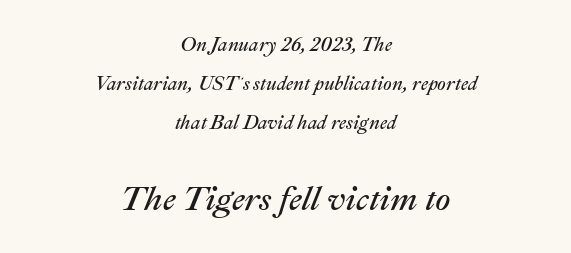
Note: smaller setting up top, larger setting below. Do the characters align in a grid? No, the font is proportional. The letters sit at their default tracking, neither squeezed nor spread. Notice the wide empty band between every row — that's loose leading. Rendered with sloped, italic letterforms. The strokes are not fattened; the text isn't bold.
